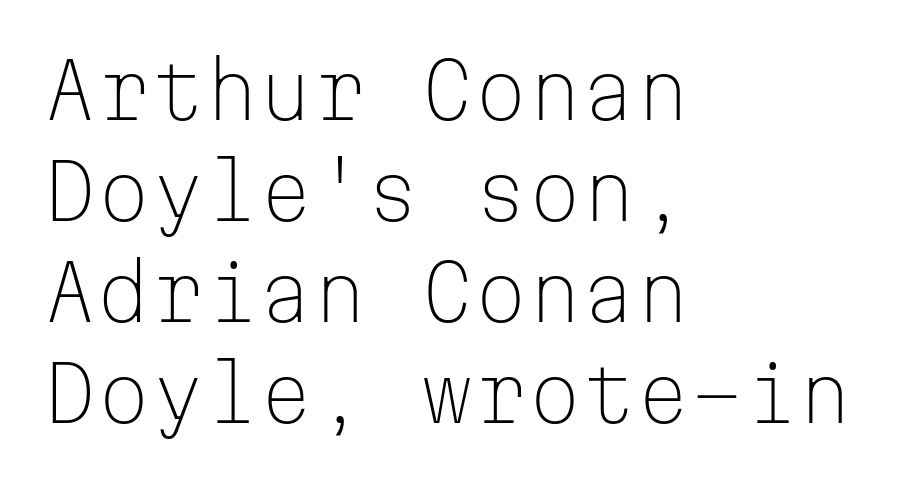
The image shows 77 px light sans-serif type, upright, monospaced; set left-aligned, normal line spacing (1.31x), normal letter spacing, not underlined; low stroke contrast and a medium x-height.
